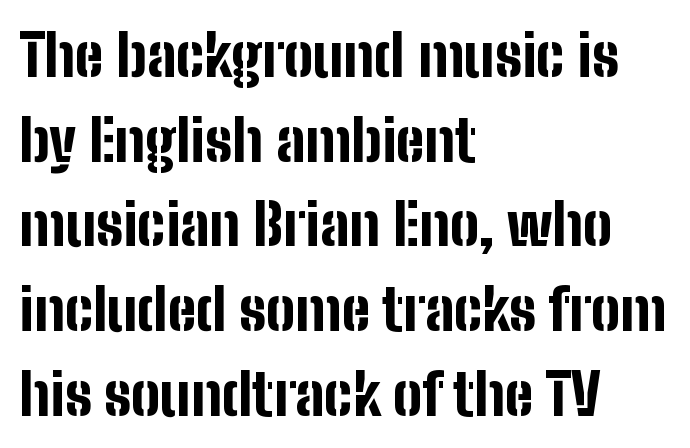
{"serif": "no", "italic": "no", "bold": "yes", "weight": "bold", "width": "condensed", "stroke_contrast": "low", "x_height": "medium", "monospaced": "no", "underline": "no", "align": "left", "line_spacing": "normal", "line_spacing_ratio": 1.46, "letter_spacing": "normal", "letter_spacing_em": 0.0, "glyph_px": 58}
